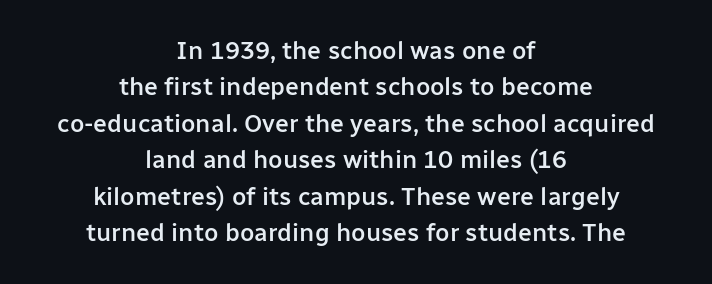
{"italic": "no", "bold": "semi", "underline": "no", "align": "center", "line_spacing": "normal", "line_spacing_ratio": 1.46, "letter_spacing": "normal", "letter_spacing_em": 0.0, "glyph_px": 25}
